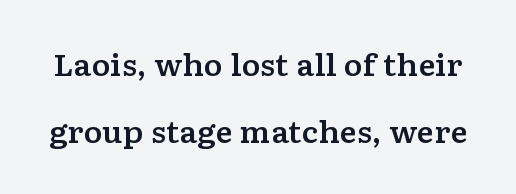
Q: Is the text italic (slanted)? A: No, it is upright.
Q: Is the typeface a serif or a sans-serif typeface? A: Serif.
Q: Is the text underlined? A: No.
Q: Is the spacing between letters normal or unusually wide? A: Normal.
Q: Is the spacing between lines tight, normal or loose? A: Loose.
Q: Width (condensed, normal, or wide)? A: Wide.
Q: Stroke contrast? A: Low.
Q: x-height? A: Medium.
Q: Monospaced? A: No.
